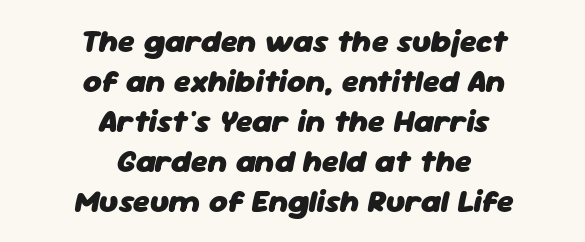
These words are printed bold, with thick strokes throughout. The passage shown has conventional tracking throughout. The axis of the letterforms is tilted away from vertical. The letters advance in unequal steps, a hallmark of proportional type. The specimen omits any rule beneath the text block's lines. In CSS terms this would be text-align: center.
